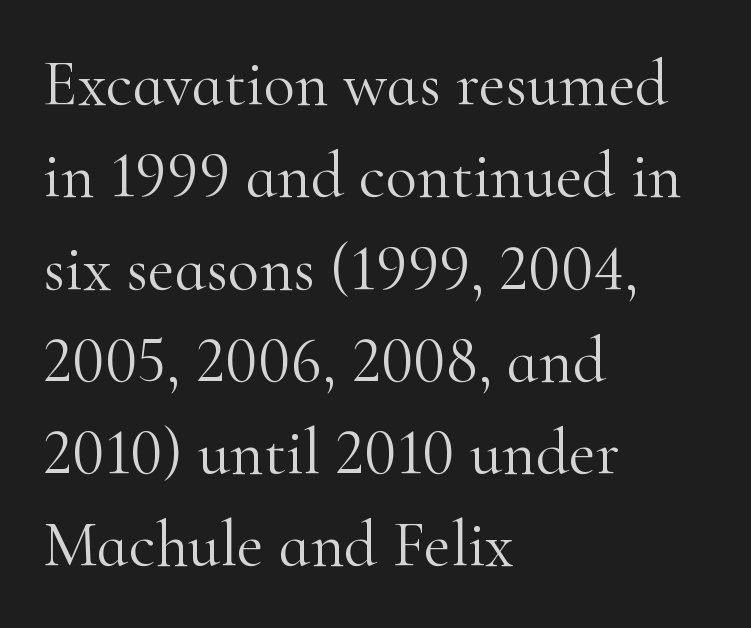
{"serif": "yes", "italic": "no", "bold": "no", "weight": "light", "width": "normal", "stroke_contrast": "high", "x_height": "small", "monospaced": "no", "underline": "no", "align": "left", "line_spacing": "normal", "line_spacing_ratio": 1.42, "letter_spacing": "normal", "letter_spacing_em": 0.0, "glyph_px": 65}
